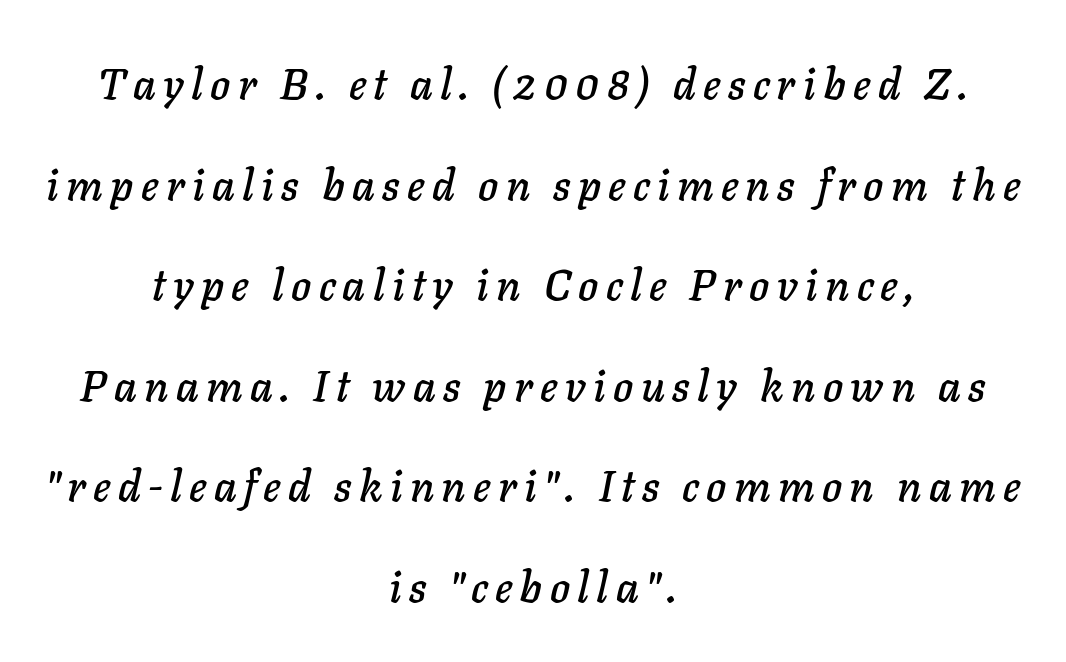
You can tell it's italic because the verticals aren't actually vertical. Line spacing here is loose. Do the characters align in a grid? No, the font is proportional. Letters rest on an invisible, unmarked baseline.
